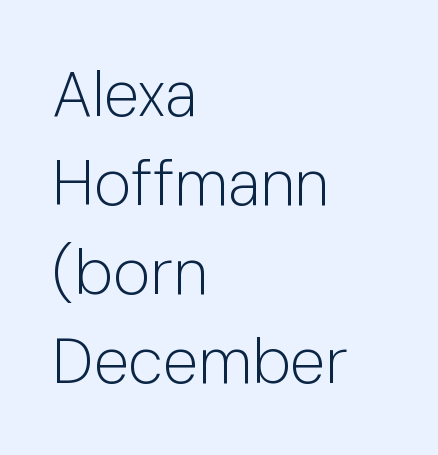
The image shows 64 px light sans-serif type, upright; set left-aligned, normal line spacing (1.39x), normal letter spacing, not underlined; low stroke contrast and a medium x-height.
